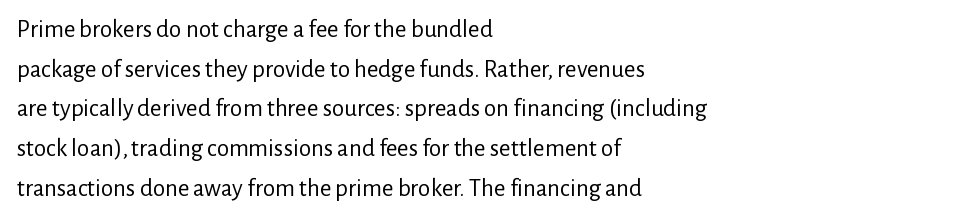
The image shows 25 px text type, upright; set left-aligned, normal line spacing (1.59x), normal letter spacing, not underlined.
